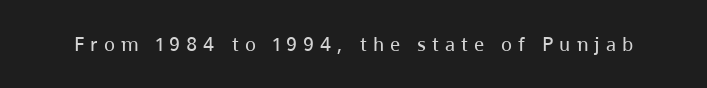
{"italic": "no", "bold": "no", "underline": "no", "letter_spacing": "wide", "letter_spacing_em": 0.3, "glyph_px": 20}
